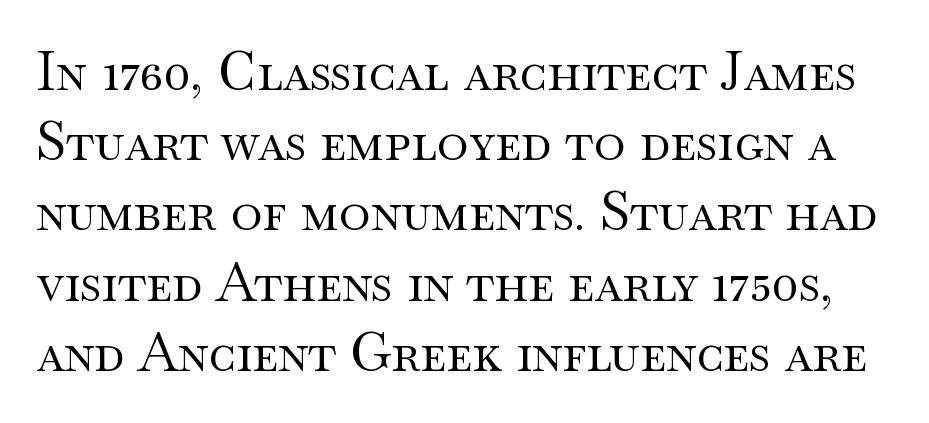
Check the space under the baseline: it is left empty. The font's upright variant was chosen for this text. Inter-character spacing is left at the font's built-in metrics. These lines sit exactly where default settings would place them. Each letter's strokes conclude with small projecting serifs.
